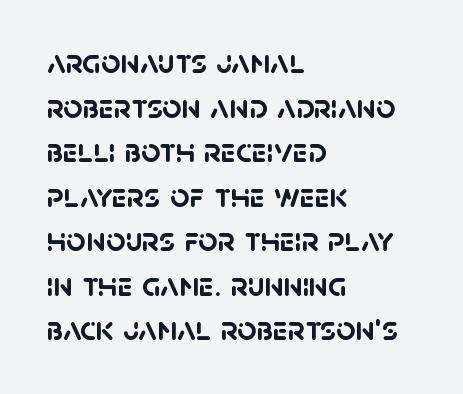
{"serif": "no", "bold": "yes", "weight": "semibold", "width": "normal", "stroke_contrast": "low", "x_height": "large", "monospaced": "no", "underline": "no", "align": "left", "line_spacing": "normal", "line_spacing_ratio": 1.31, "letter_spacing": "normal", "letter_spacing_em": 0.0, "glyph_px": 34}
